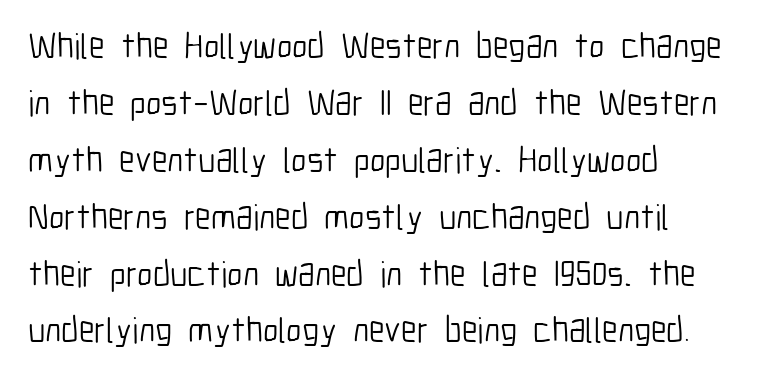
A typesetter would call this proportional, since set widths differ per character. The line-height multiplier appears to be the usual default. The font's upright variant was chosen for this text. Short note: letters normally spaced. Words float on clear page, feet unadorned.
